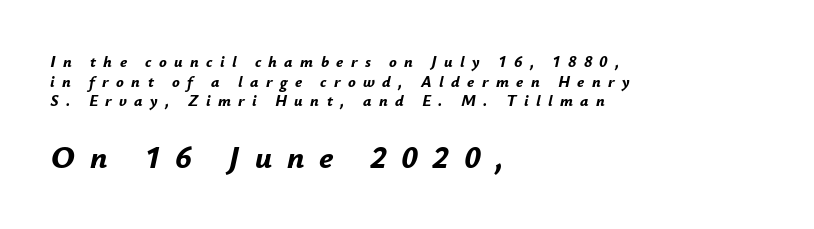
{"italic": "yes", "lean": "right", "slant_degrees": 12, "bold": "yes", "weight": "bold", "width": "normal", "stroke_contrast": "low", "x_height": "small", "monospaced": "no", "underline": "no", "align": "left", "line_spacing_ratio": 1.22, "letter_spacing": "wide", "letter_spacing_em": 0.46, "larger_block": "second", "size_ratio": 2.0, "glyph_px": 32}
